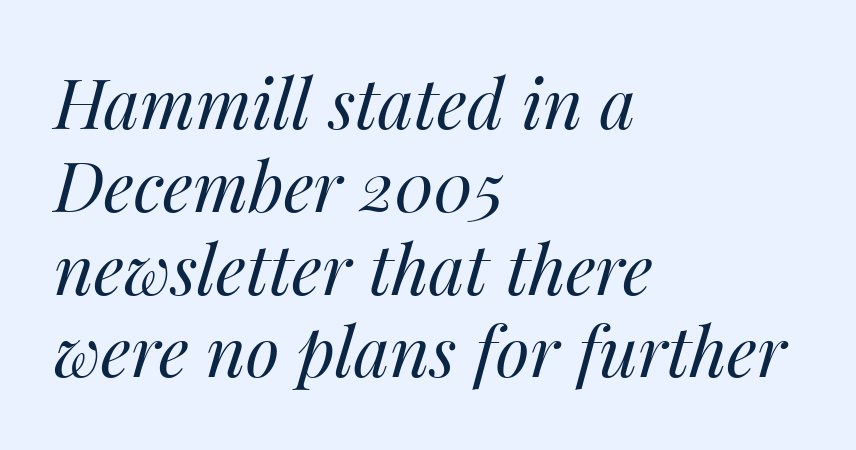
The strokes carry an ordinary text weight at most. Leftover space on each line is placed entirely after the last word. The rendering applies a slant to the glyphs. The letters sit at their default tracking, neither squeezed nor spread. Varying glyph widths throughout — classic text-font behaviour.
